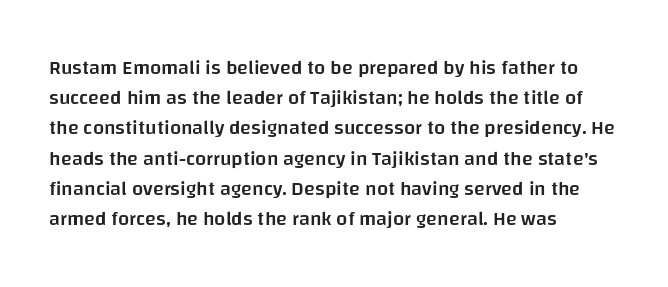
The image shows 20 px text type, upright; set left-aligned, normal line spacing (1.51x), normal letter spacing, not underlined.
